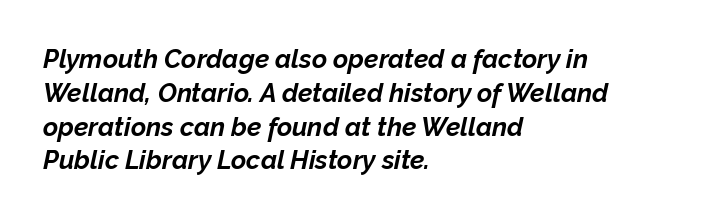
The image shows 26 px bold type, italic (leaning right); set left-aligned, normal line spacing (1.3x), normal letter spacing, not underlined.
